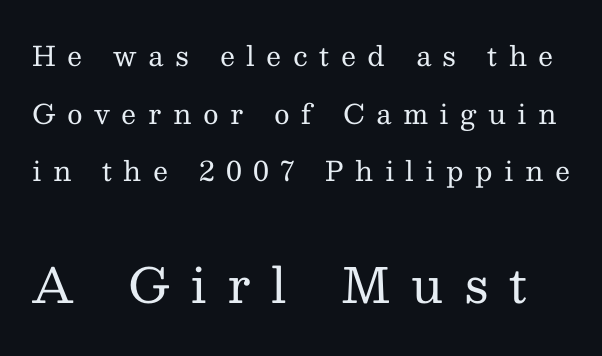
{"serif": "yes", "italic": "no", "bold": "no", "weight": "regular", "width": "normal", "stroke_contrast": "medium", "x_height": "medium", "monospaced": "no", "underline": "no", "line_spacing": "loose", "line_spacing_ratio": 2.13, "letter_spacing": "wide", "letter_spacing_em": 0.42, "larger_block": "second", "size_ratio": 1.78, "glyph_px": 48}
